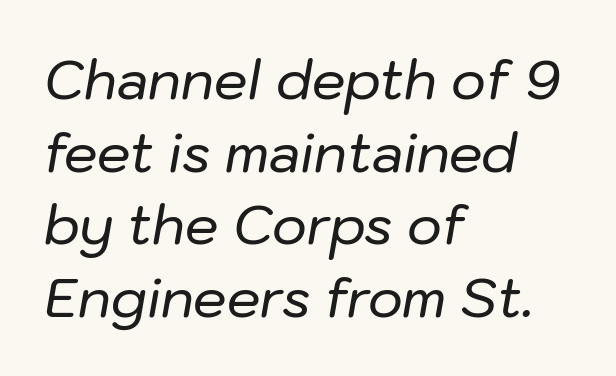
The image shows 53 px text type, italic (leaning right); set left-aligned, normal line spacing (1.37x), normal letter spacing, not underlined; low stroke contrast and a medium x-height.
